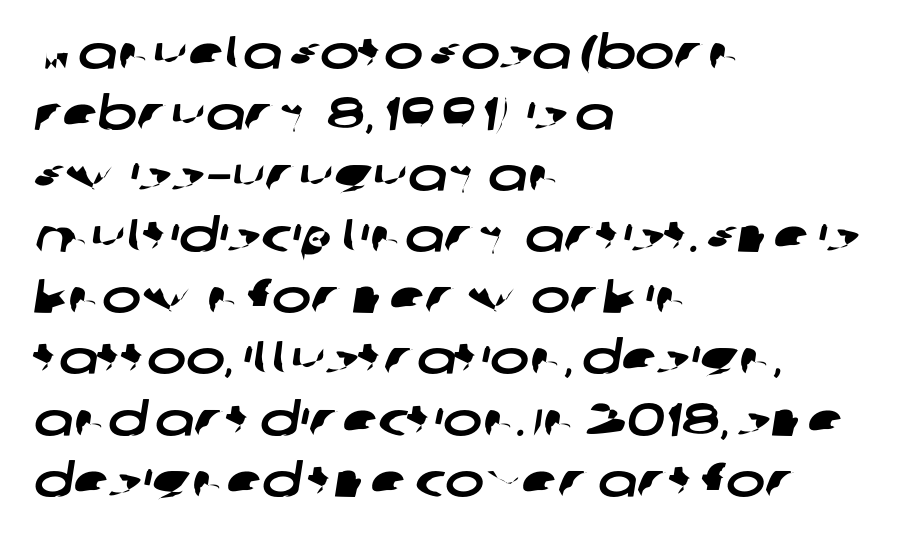
The image shows 47 px wide sans-serif type; set left-aligned, normal line spacing (1.3x), normal letter spacing, not underlined; low stroke contrast and a large x-height.
